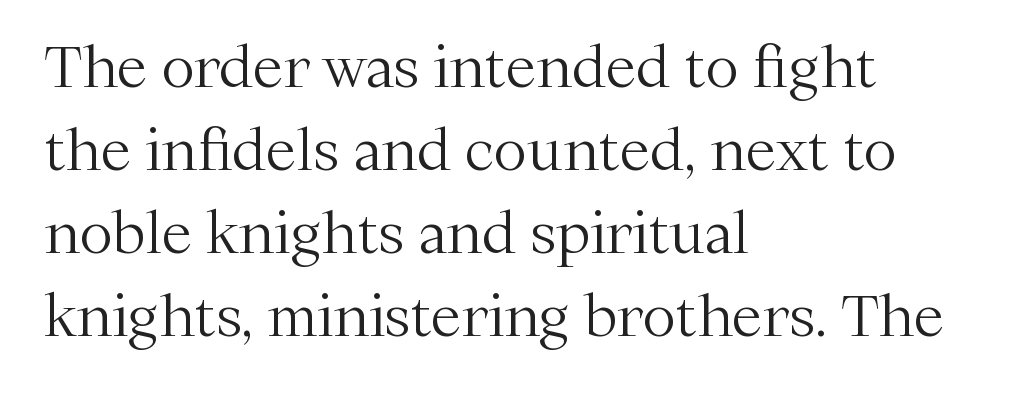
The image shows 56 px light serif type, upright; set left-aligned, normal line spacing (1.48x), normal letter spacing, not underlined; medium stroke contrast and a medium x-height.
